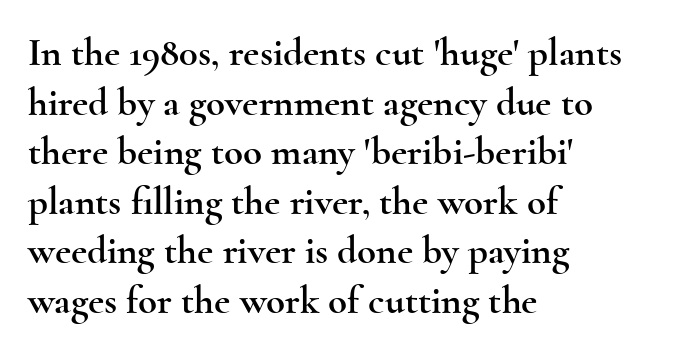
Q: Is the text italic (slanted)? A: No, it is upright.
Q: Is the typeface a serif or a sans-serif typeface? A: Serif.
Q: Is the text underlined? A: No.
Q: How is the paragraph aligned? A: Left-aligned.
Q: Is the spacing between letters normal or unusually wide? A: Normal.
Q: Is the spacing between lines tight, normal or loose? A: Normal.
Q: Width (condensed, normal, or wide)? A: Wide.
Q: x-height? A: Small.
Q: Monospaced? A: No.
